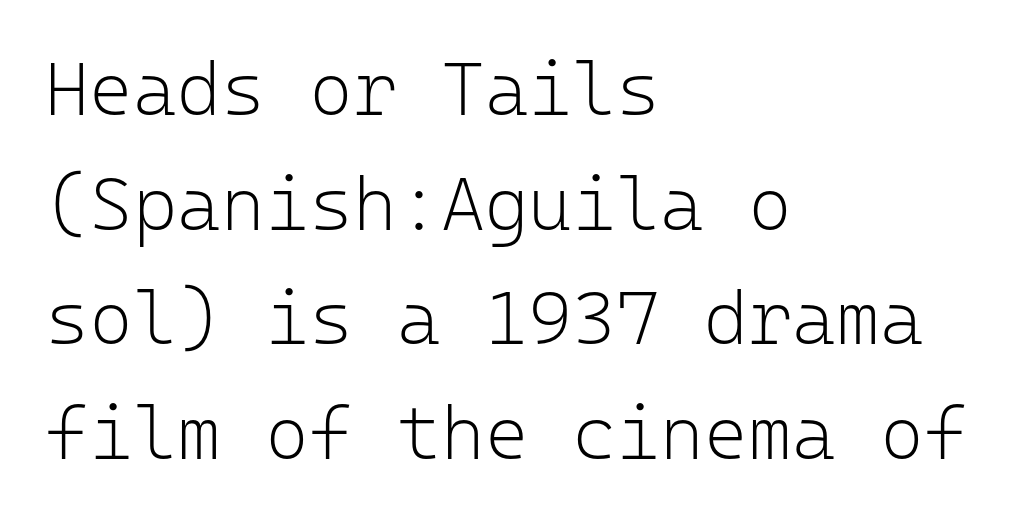
Check under the words: just untouched page. The rag falls on the right side of this text block. Here the designer chose a console-style face with uniform glyph widths. Bold? No — there's no thickening of the strokes. No extra tracking has been applied to these lines. Leading matches the norm, producing a regular column.
